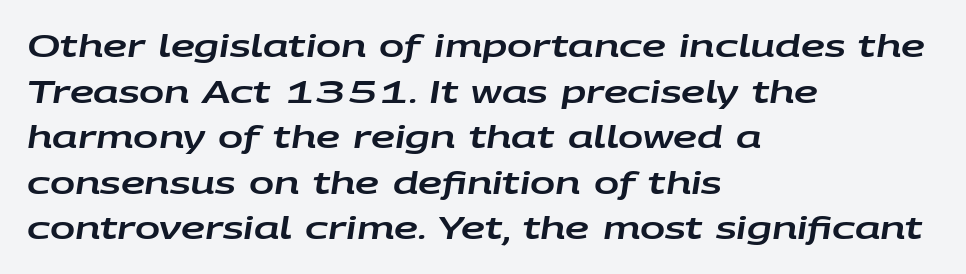
{"italic": "yes", "lean": "right", "slant_degrees": 9, "width": "wide", "stroke_contrast": "low", "x_height": "large", "monospaced": "no", "underline": "no", "align": "left", "line_spacing": "normal", "line_spacing_ratio": 1.52, "letter_spacing": "normal", "letter_spacing_em": 0.0, "glyph_px": 30}
